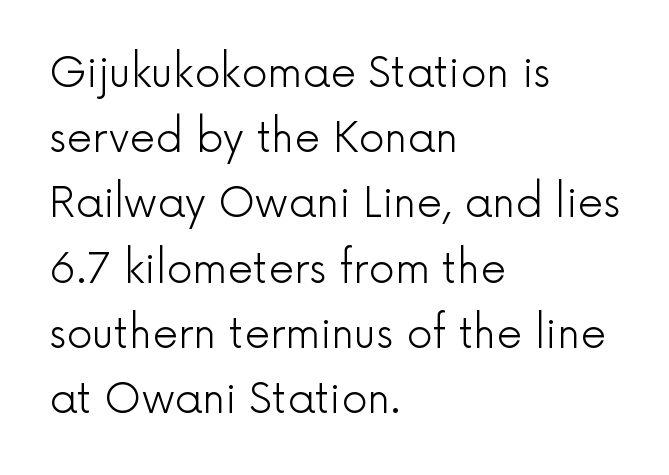
Q: Is the text bold? A: No.
Q: Is the text italic (slanted)? A: No, it is upright.
Q: Is the typeface a serif or a sans-serif typeface? A: Sans-serif.
Q: Is the text underlined? A: No.
Q: How is the paragraph aligned? A: Left-aligned.
Q: Is the spacing between letters normal or unusually wide? A: Normal.
Q: Is the spacing between lines tight, normal or loose? A: Normal.
Q: Width (condensed, normal, or wide)? A: Normal.
Q: x-height? A: Medium.
Q: Monospaced? A: No.
